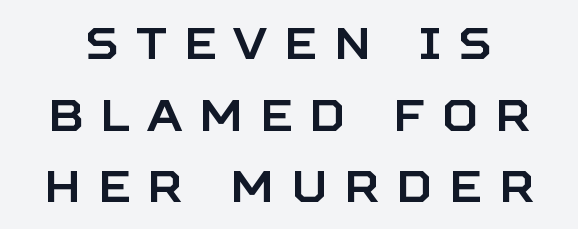
Words appear elongated and porous because spacing is wide. The zone under the glyphs is completely vacant. Spacing verdict: proportional, widths tailored to each character. Regarding serifs, this sample does without them. Horizontal bands of white between lines are of average thickness.
